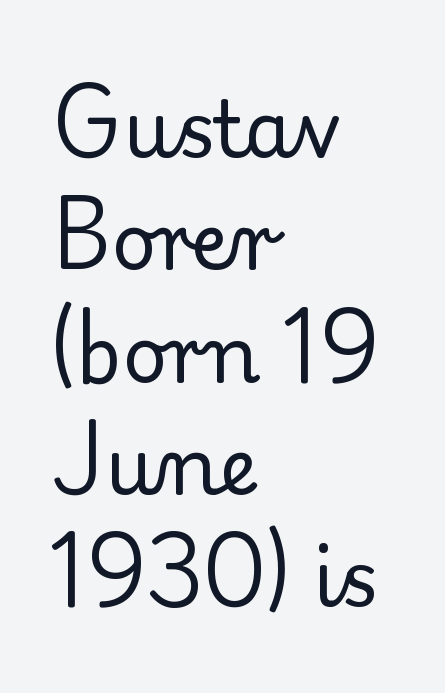
{"serif": "yes", "italic": "no", "bold": "no", "weight": "regular", "width": "normal", "stroke_contrast": "low", "x_height": "small", "monospaced": "no", "underline": "no", "align": "left", "line_spacing": "normal", "line_spacing_ratio": 1.44, "letter_spacing": "normal", "letter_spacing_em": 0.0, "glyph_px": 78}
